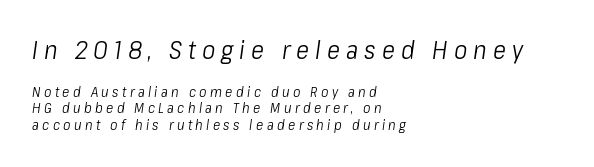
This reads as an unemphasized weight, regular at the heaviest. Which chunk is bigger? The first one — the top block dwarfs the bottom. The gaps between neighbouring characters are conspicuously large. The lines in this sample share a left origin and differ only in where they stop. Honestly, there is no underline to notice here at all. Slant detected: the letters are inclined.
